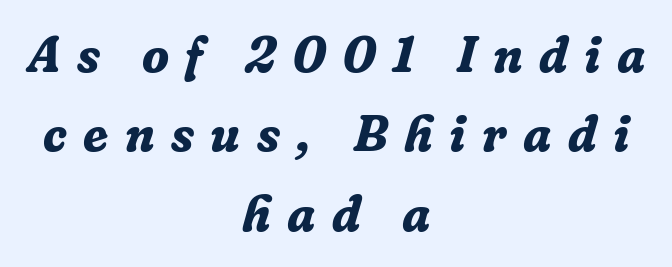
Neither beginnings nor endings align; midpoints do. Caption: bold face, heavy strokes. Rule under the text: the space is simply empty. Looks like regular typesetting: each glyph gets only the width it needs.
